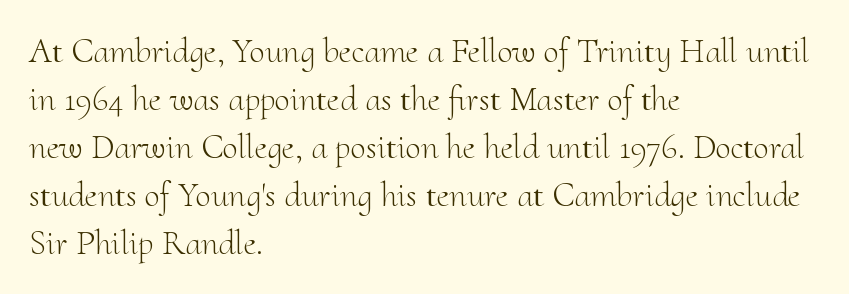
This is the regular roman posture of the typeface. The type is set solid horizontally, with unmodified tracking. Weight: regular or lighter. Leading: standard. Note: serifs present on the glyphs. Where is the straight margin? On the left.
